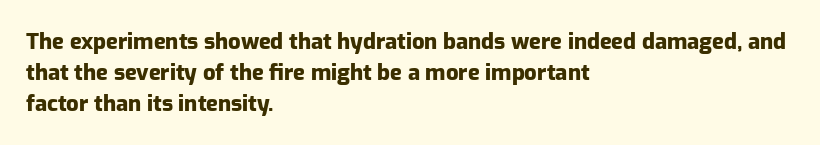
No italicization has been applied; the sample stays upright. The line-height multiplier appears to be the usual default. The face used here has the dense, thick strokes of a bold. Clear beneath every line of the passage. Each word holds together tightly as a unit, with standard inter-letter gaps. The typesetter chose a ragged-right arrangement here.
